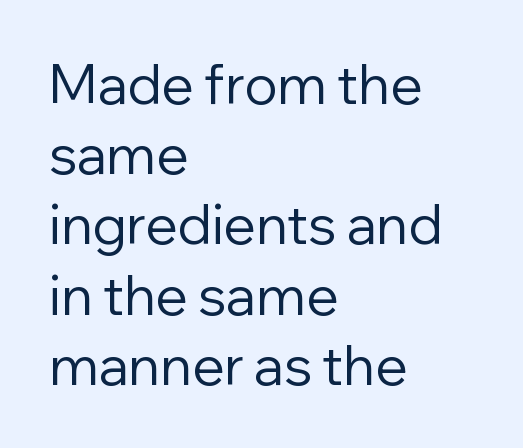
The face used here is rendered with its standard letterfit. In terms of posture, this sample is upright. Type without underlining. Heaviness? Minimal to ordinary, like unemphasized prose. Reading down the column, the eye jumps a familiar distance to each next line.
